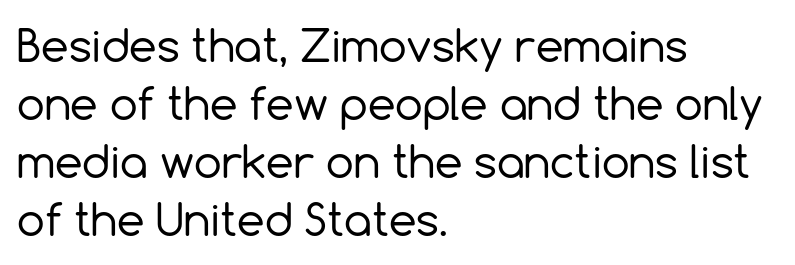
{"serif": "no", "italic": "no", "bold": "no", "weight": "regular", "width": "normal", "x_height": "medium", "monospaced": "no", "underline": "no", "align": "left", "line_spacing": "normal", "line_spacing_ratio": 1.32, "letter_spacing": "normal", "letter_spacing_em": 0.0, "glyph_px": 44}
